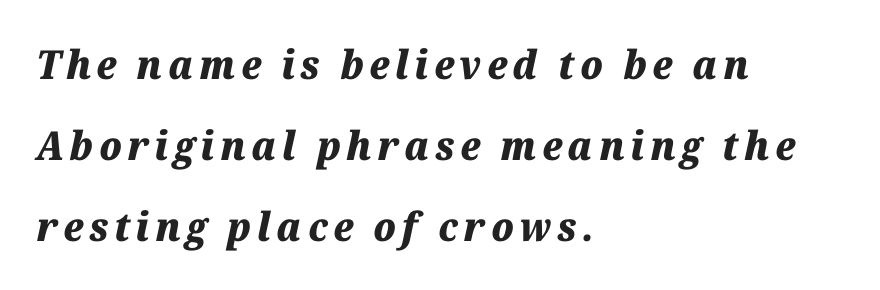
The image shows 40 px heavy type, italic (leaning right); set left-aligned, loose line spacing (2.03x), not underlined; medium stroke contrast and a medium x-height.
